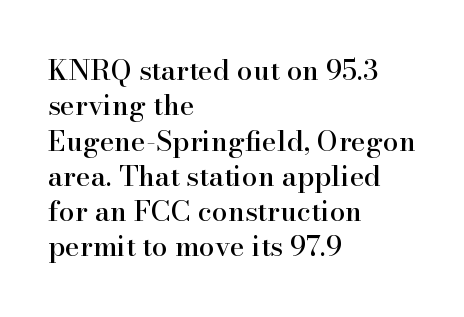
These lines are rendered in a variable-pitch font. The type is set solid horizontally, with unmodified tracking. The passage shown stacks its lines at a standard gap. Descenders hang freely into open space. Old-style or modern, the face here clearly has serifs.
